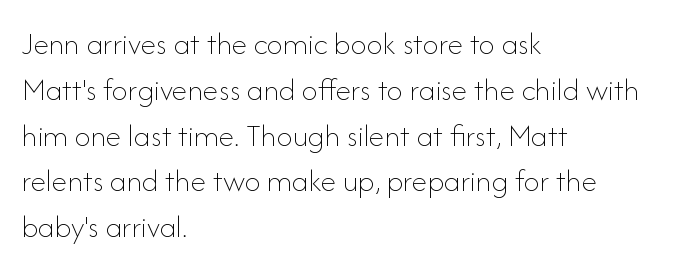
Q: Is the text bold? A: No.
Q: Is the text italic (slanted)? A: No, it is upright.
Q: Is the text underlined? A: No.
Q: How is the paragraph aligned? A: Left-aligned.
Q: Is the spacing between letters normal or unusually wide? A: Normal.
Q: Is the spacing between lines tight, normal or loose? A: Normal.
Q: Width (condensed, normal, or wide)? A: Normal.
Q: Stroke contrast? A: Low.
Q: x-height? A: Small.
Q: Monospaced? A: No.
